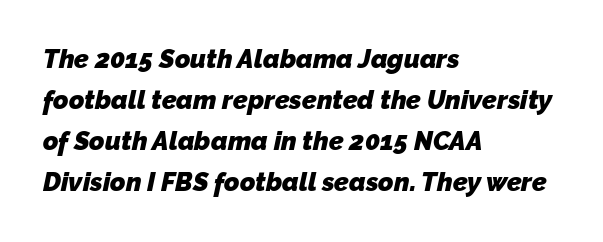
Q: Is the text bold? A: Yes.
Q: Is the text underlined? A: No.
Q: How is the paragraph aligned? A: Left-aligned.
Q: Is the spacing between letters normal or unusually wide? A: Normal.
Q: Is the spacing between lines tight, normal or loose? A: Normal.
